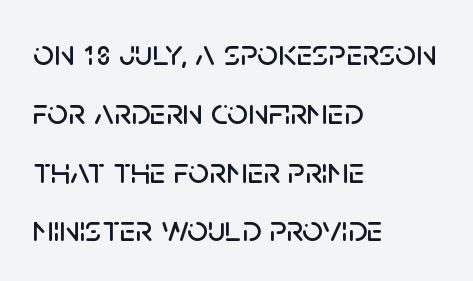
The image shows 37 px sans-serif type, upright; set left-aligned, normal line spacing (1.59x), normal letter spacing, not underlined; low stroke contrast and a large x-height.
